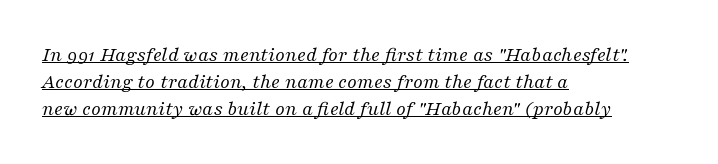
{"italic": "yes", "lean": "right", "slant_degrees": 16, "bold": "no", "underline": "yes", "align": "left", "line_spacing": "normal", "line_spacing_ratio": 1.28, "letter_spacing": "normal", "letter_spacing_em": 0.0, "glyph_px": 21}
